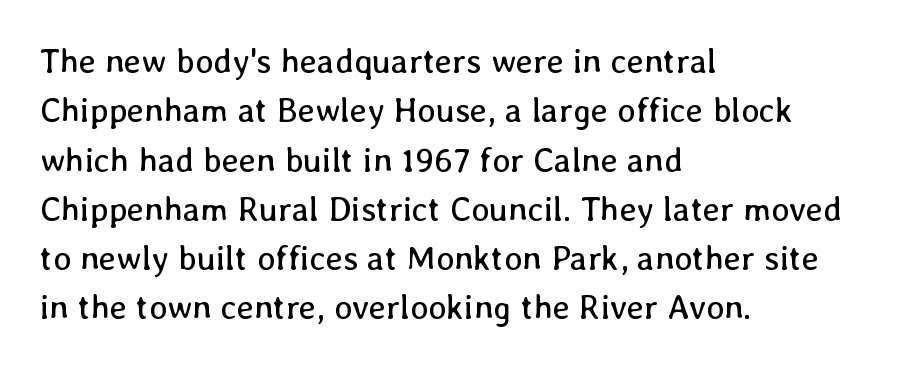
The image shows 34 px regular-weight type, upright; set left-aligned, normal line spacing (1.45x), normal letter spacing, not underlined; low stroke contrast and a medium x-height.
